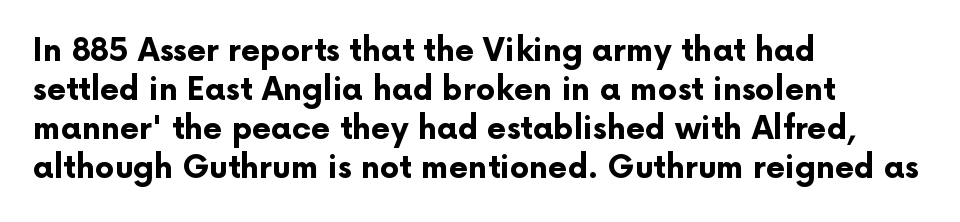
Q: Is the text bold? A: Yes.
Q: Is the text italic (slanted)? A: No, it is upright.
Q: Is the typeface a serif or a sans-serif typeface? A: Sans-serif.
Q: Is the text underlined? A: No.
Q: How is the paragraph aligned? A: Left-aligned.
Q: Is the spacing between letters normal or unusually wide? A: Normal.
Q: Is the spacing between lines tight, normal or loose? A: Normal.
Q: Width (condensed, normal, or wide)? A: Normal.
Q: Stroke contrast? A: Low.
Q: x-height? A: Medium.
Q: Monospaced? A: No.
